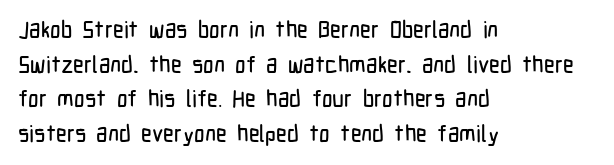
{"italic": "no", "underline": "no", "align": "left", "line_spacing": "normal", "line_spacing_ratio": 1.51, "letter_spacing": "normal", "letter_spacing_em": 0.0, "glyph_px": 23}
